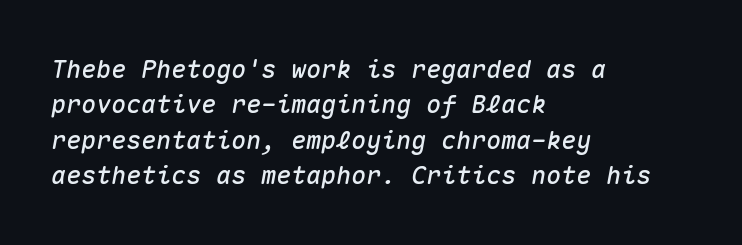
Q: Is the text italic (slanted)? A: Yes, it leans right by about 10 degrees.
Q: Is the text underlined? A: No.
Q: How is the paragraph aligned? A: Left-aligned.
Q: Is the spacing between letters normal or unusually wide? A: Normal.
Q: Is the spacing between lines tight, normal or loose? A: Normal.
